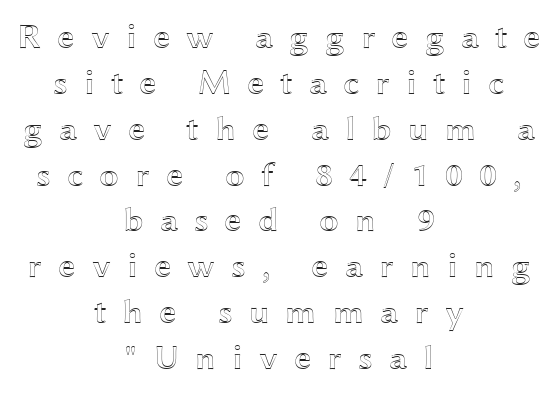
The image shows 35 px wide type, upright; set centered, normal line spacing (1.31x), unusually wide letter spacing (+0.46 em), not underlined; a medium x-height.
